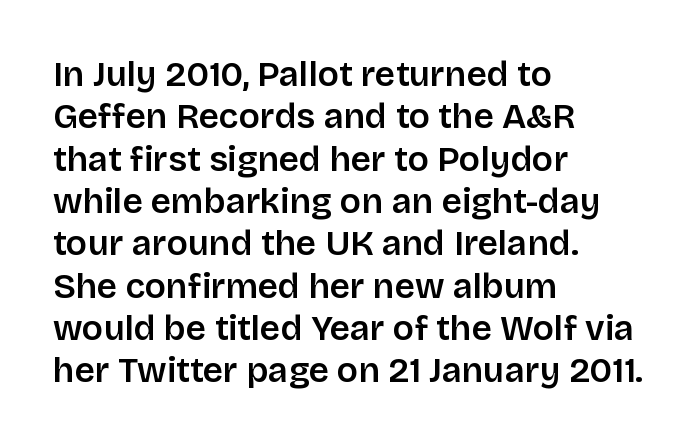
No italicization has been applied; the sample stays upright. Serifs: no, the terminals of the letterforms are clean. Stroke thickness is moderately raised; the sample reads as semibold. The zone under the glyphs is completely vacant.
